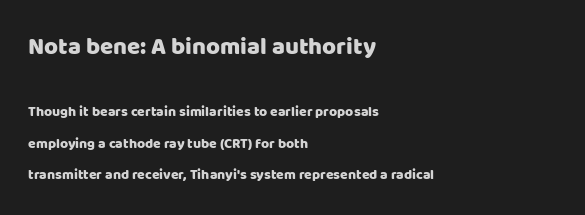
The image shows 24 px text type, upright; set left-aligned, loose line spacing (2.25x), normal letter spacing, not underlined; the first (top) block is 1.71x larger.
